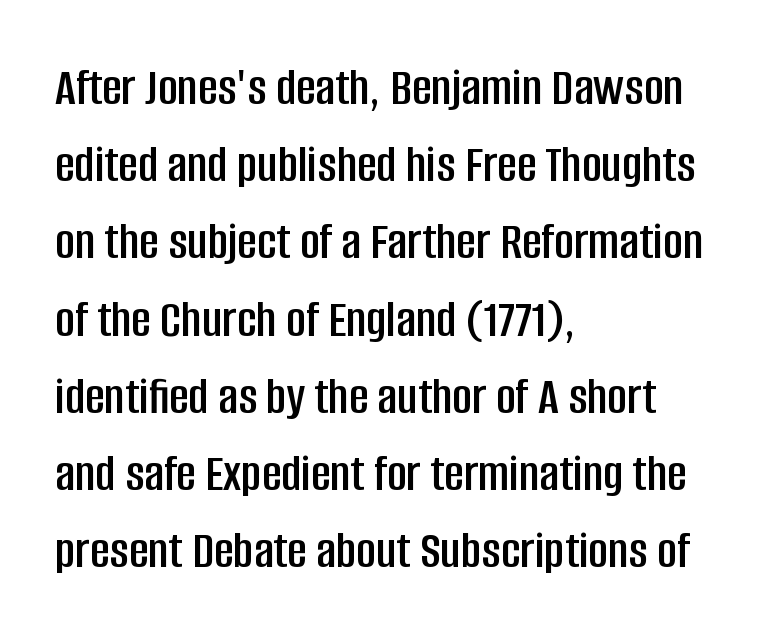
Note the varied advance widths — an 'i' is clearly narrower than an 'm'. You could call the tracking neutral — neither tight nor loose. Line beginnings align vertically; line endings do not. The lettering stays uniformly vertical, giving the passage a roman look. Interline gaps are of average width in this sample. Examine the stroke ends and you'll find no serifs.
